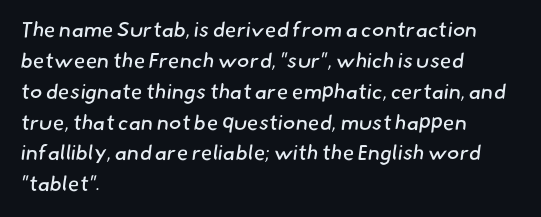
The image shows 21 px text type; set left-aligned, normal line spacing (1.47x), normal letter spacing, not underlined.
